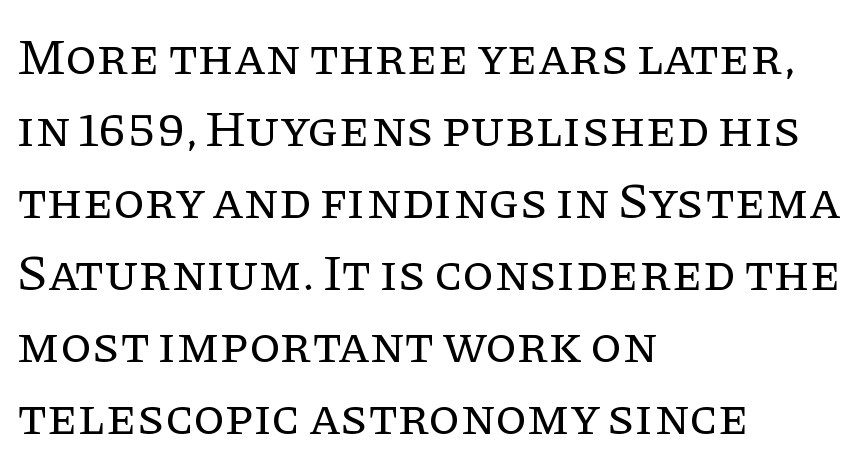
{"serif": "yes", "italic": "no", "bold": "no", "weight": "regular", "width": "normal", "stroke_contrast": "low", "x_height": "large", "monospaced": "no", "underline": "no", "align": "left", "line_spacing": "normal", "line_spacing_ratio": 1.41, "letter_spacing": "normal", "letter_spacing_em": 0.0, "glyph_px": 51}
